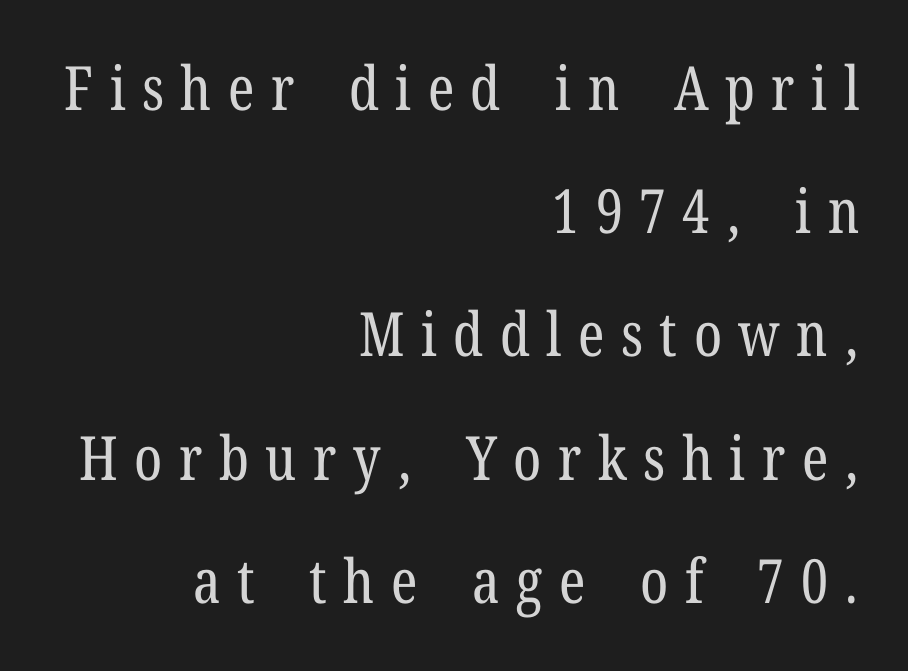
{"serif": "yes", "italic": "no", "bold": "no", "weight": "regular", "width": "condensed", "stroke_contrast": "low", "x_height": "medium", "monospaced": "no", "underline": "no", "align": "right", "line_spacing": "loose", "line_spacing_ratio": 2.02, "letter_spacing": "wide", "letter_spacing_em": 0.27, "glyph_px": 61}
